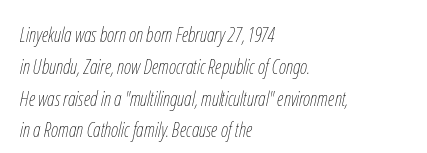
The image shows 20 px text type, italic (leaning right); set left-aligned, normal line spacing (1.59x), normal letter spacing, not underlined.
